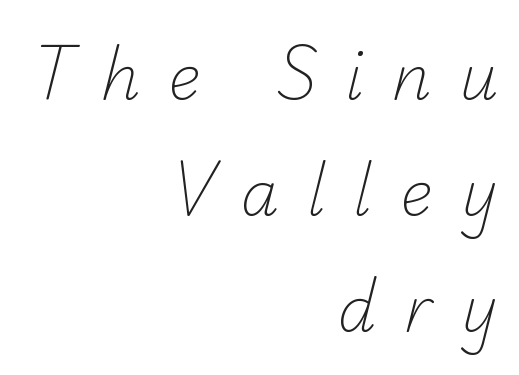
The rendering uses a large line-height, opening up the rows. The compositor pushed each line to the right boundary. Look at the tracking — it's clearly loosened, letters drifting apart. A clean baseline with only descenders dipping below it.
